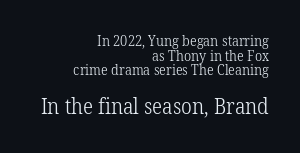
The image shows 21 px text type, upright; set right-aligned, tight line spacing (1.04x), normal letter spacing, not underlined; the second (bottom) block is 1.5x larger.
